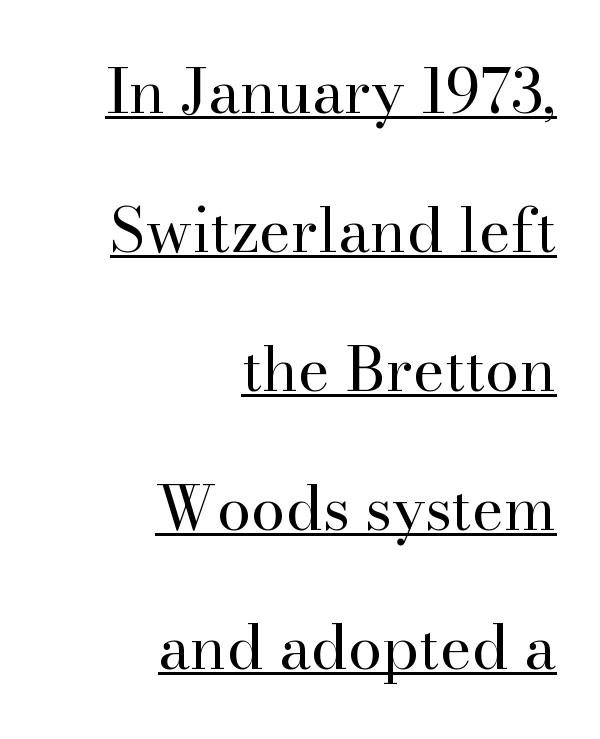
{"serif": "yes", "italic": "no", "bold": "no", "weight": "regular", "width": "normal", "stroke_contrast": "high", "x_height": "small", "monospaced": "no", "underline": "yes", "align": "right", "line_spacing": "loose", "line_spacing_ratio": 2.28, "letter_spacing": "normal", "letter_spacing_em": 0.0, "glyph_px": 61}
